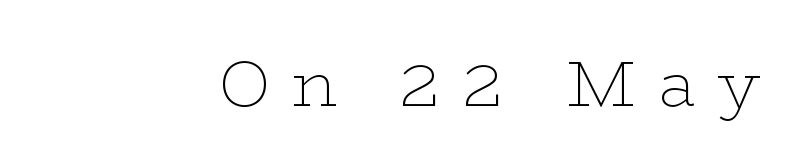
Q: Is the text bold? A: No.
Q: Is the text italic (slanted)? A: No, it is upright.
Q: Is the typeface a serif or a sans-serif typeface? A: Serif.
Q: Is the text underlined? A: No.
Q: How is the paragraph aligned? A: Right-aligned.
Q: Is the spacing between letters normal or unusually wide? A: Unusually wide.
Q: Width (condensed, normal, or wide)? A: Wide.
Q: Stroke contrast? A: Low.
Q: x-height? A: Medium.
Q: Monospaced? A: No.
